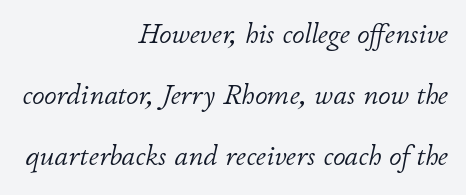
The image shows 28 px light type, italic (leaning right); set right-aligned, loose line spacing (2.17x), normal letter spacing, not underlined; low stroke contrast and a small x-height.
